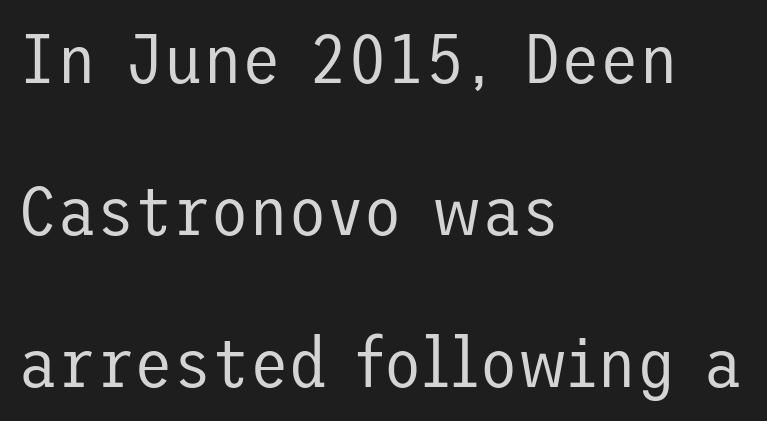
{"serif": "no", "italic": "no", "bold": "no", "weight": "regular", "width": "normal", "stroke_contrast": "low", "x_height": "medium", "underline": "no", "align": "left", "line_spacing": "loose", "line_spacing_ratio": 2.14, "letter_spacing": "normal", "letter_spacing_em": 0.0, "glyph_px": 71}
